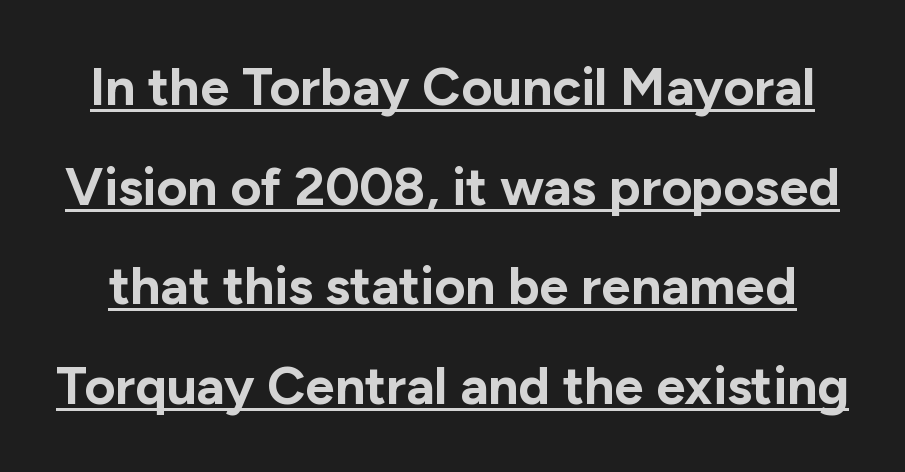
Q: Is the text bold? A: Yes.
Q: Is the text italic (slanted)? A: No, it is upright.
Q: Is the typeface a serif or a sans-serif typeface? A: Sans-serif.
Q: Is the text underlined? A: Yes.
Q: Is the spacing between letters normal or unusually wide? A: Normal.
Q: Width (condensed, normal, or wide)? A: Normal.
Q: Stroke contrast? A: Low.
Q: x-height? A: Medium.
Q: Monospaced? A: No.
